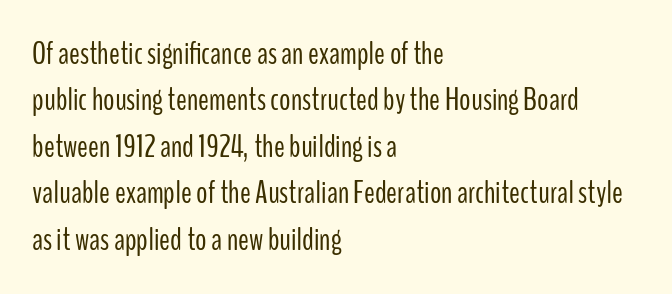
Q: Is the text bold? A: No.
Q: Is the text italic (slanted)? A: No, it is upright.
Q: Is the typeface a serif or a sans-serif typeface? A: Sans-serif.
Q: Is the text underlined? A: No.
Q: How is the paragraph aligned? A: Left-aligned.
Q: Is the spacing between letters normal or unusually wide? A: Normal.
Q: Is the spacing between lines tight, normal or loose? A: Normal.
Q: Width (condensed, normal, or wide)? A: Condensed.
Q: Stroke contrast? A: Low.
Q: x-height? A: Medium.
Q: Monospaced? A: No.
